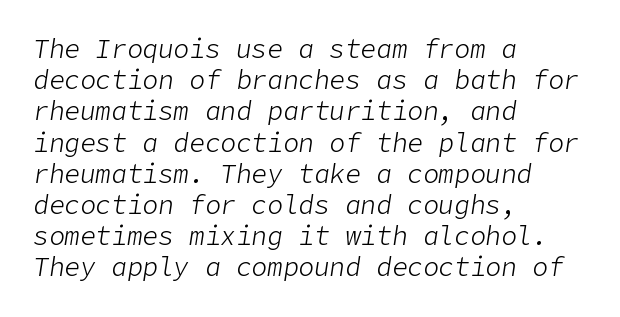
Q: Is the text bold? A: No.
Q: Is the text italic (slanted)? A: Yes, it leans right by about 9 degrees.
Q: Is the text underlined? A: No.
Q: How is the paragraph aligned? A: Left-aligned.
Q: Is the spacing between letters normal or unusually wide? A: Normal.
